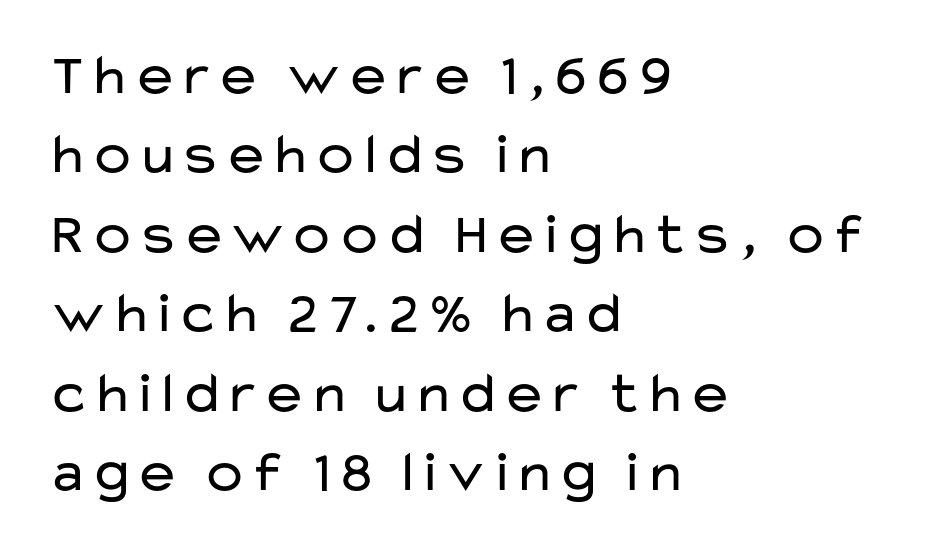
Q: Is the text bold? A: No.
Q: Is the text italic (slanted)? A: No, it is upright.
Q: Is the typeface a serif or a sans-serif typeface? A: Sans-serif.
Q: Is the text underlined? A: No.
Q: How is the paragraph aligned? A: Left-aligned.
Q: Is the spacing between letters normal or unusually wide? A: Normal.
Q: Is the spacing between lines tight, normal or loose? A: Normal.
Q: Width (condensed, normal, or wide)? A: Wide.
Q: Stroke contrast? A: Low.
Q: x-height? A: Medium.
Q: Monospaced? A: No.
